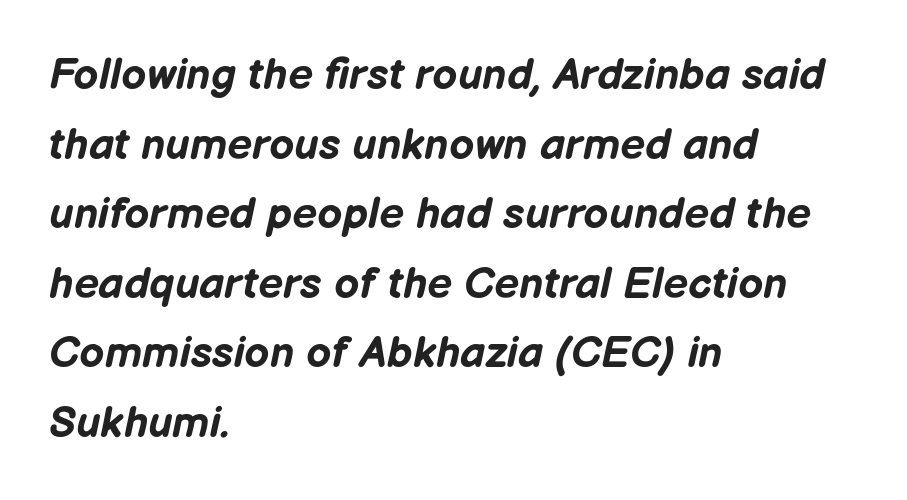
The space beneath each line is pristine and unruled. Layout note: lines flush left. The designer left line spacing at the default. The rendering uses natural spacing where letterforms have individual widths.
